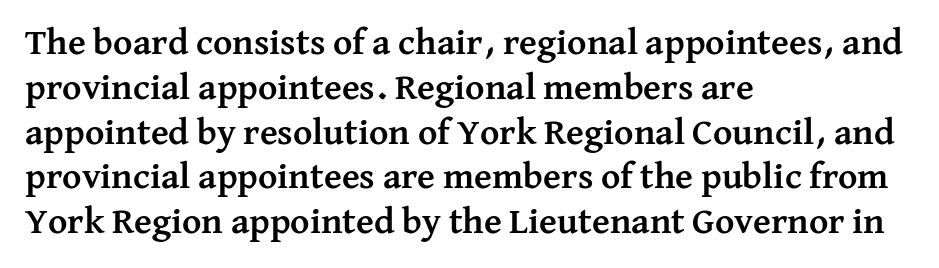
The text was rendered using a seriffed face with decorative stroke endings. Do the characters align in a grid? No, the font is proportional. It's the straight-up-and-down kind of type. Honestly, there is no underline to notice here at all. Notice how the passage keeps a crisp vertical edge on the left only.
